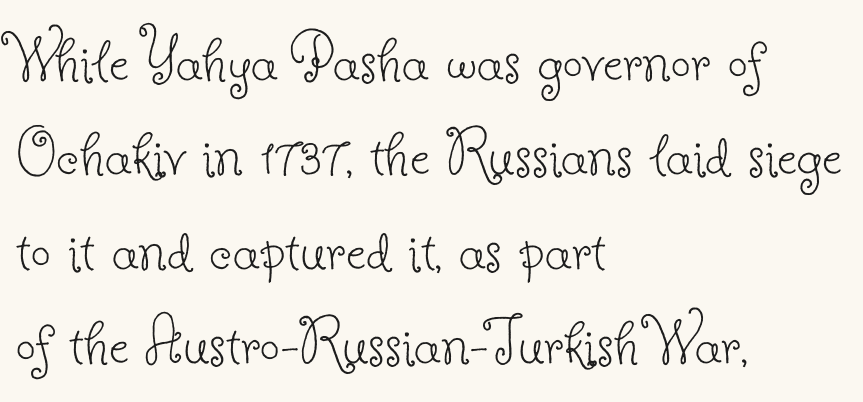
Q: Is the text bold? A: No.
Q: Is the text italic (slanted)? A: No, it is upright.
Q: Is the typeface a serif or a sans-serif typeface? A: Serif.
Q: Is the text underlined? A: No.
Q: How is the paragraph aligned? A: Left-aligned.
Q: Is the spacing between letters normal or unusually wide? A: Normal.
Q: Is the spacing between lines tight, normal or loose? A: Normal.
Q: Width (condensed, normal, or wide)? A: Normal.
Q: Stroke contrast? A: Low.
Q: x-height? A: Small.
Q: Monospaced? A: No.
